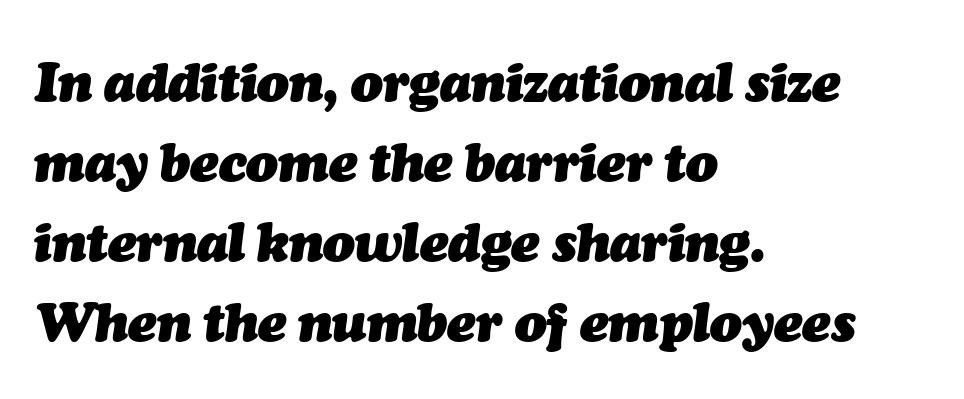
{"italic": "yes", "lean": "right", "slant_degrees": 7, "bold": "yes", "weight": "heavy", "width": "normal", "stroke_contrast": "medium", "x_height": "medium", "monospaced": "no", "underline": "no", "align": "left", "line_spacing": "normal", "line_spacing_ratio": 1.51, "letter_spacing": "normal", "letter_spacing_em": 0.0, "glyph_px": 53}
